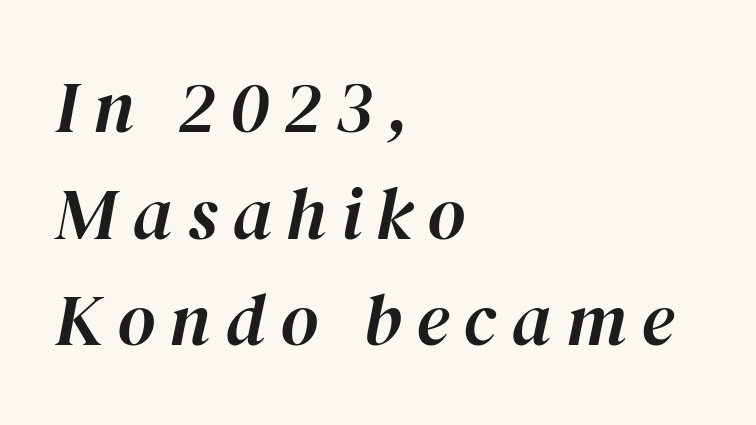
The image shows 73 px text type, italic (leaning right); set left-aligned, normal line spacing (1.46x), unusually wide letter spacing (+0.2 em), not underlined; high stroke contrast and a medium x-height.
